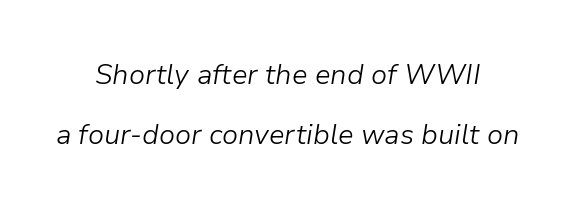
Q: Is the text bold? A: No.
Q: Is the text italic (slanted)? A: Yes, it leans right by about 9 degrees.
Q: Is the text underlined? A: No.
Q: How is the paragraph aligned? A: Centered.
Q: Is the spacing between letters normal or unusually wide? A: Normal.
Q: Is the spacing between lines tight, normal or loose? A: Loose.
Q: Width (condensed, normal, or wide)? A: Normal.
Q: Stroke contrast? A: Low.
Q: x-height? A: Medium.
Q: Monospaced? A: No.
